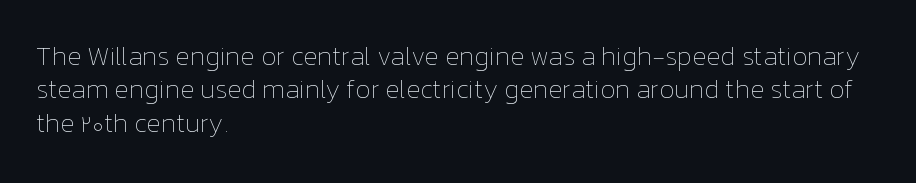
The image shows 26 px text type, upright; set left-aligned, normal line spacing (1.28x), normal letter spacing, not underlined.
